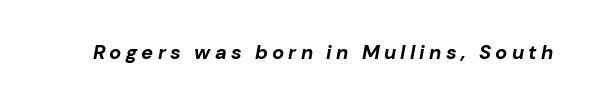
The image shows 20 px bold type, italic (leaning right); set unusually wide letter spacing (+0.21 em), not underlined.
